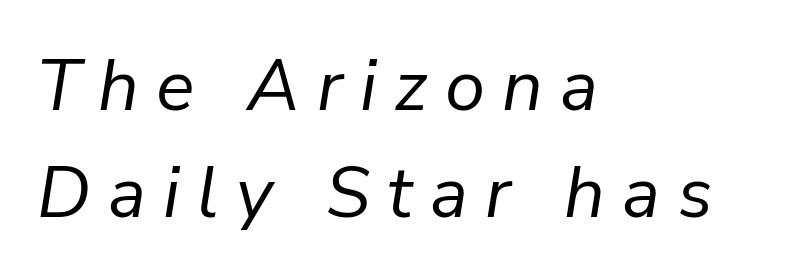
Q: Is the text bold? A: No.
Q: Is the text italic (slanted)? A: Yes, it leans right by about 9 degrees.
Q: Is the text underlined? A: No.
Q: How is the paragraph aligned? A: Left-aligned.
Q: Is the spacing between letters normal or unusually wide? A: Unusually wide.
Q: Is the spacing between lines tight, normal or loose? A: Normal.
Q: Width (condensed, normal, or wide)? A: Normal.
Q: Stroke contrast? A: Low.
Q: x-height? A: Medium.
Q: Monospaced? A: No.
